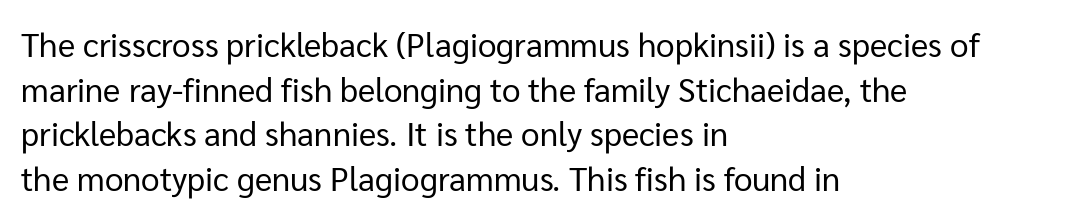
Q: Is the text bold? A: No.
Q: Is the text italic (slanted)? A: No, it is upright.
Q: Is the typeface a serif or a sans-serif typeface? A: Sans-serif.
Q: Is the text underlined? A: No.
Q: How is the paragraph aligned? A: Left-aligned.
Q: Is the spacing between letters normal or unusually wide? A: Normal.
Q: Is the spacing between lines tight, normal or loose? A: Normal.
Q: Width (condensed, normal, or wide)? A: Normal.
Q: Stroke contrast? A: Low.
Q: x-height? A: Medium.
Q: Monospaced? A: No.
